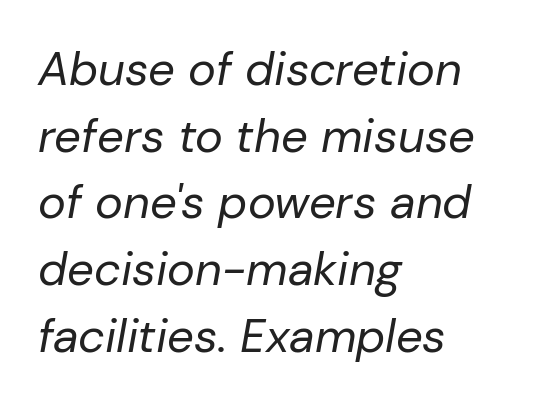
The image shows 47 px regular-weight type, italic (leaning right); set left-aligned, normal line spacing (1.42x), normal letter spacing, not underlined; low stroke contrast and a medium x-height.
